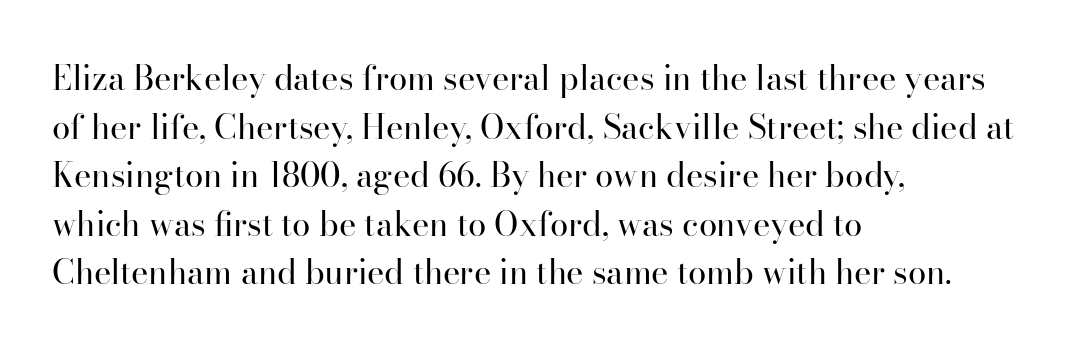
{"serif": "yes", "italic": "no", "bold": "no", "weight": "regular", "width": "normal", "stroke_contrast": "high", "x_height": "small", "monospaced": "no", "underline": "no", "align": "left", "line_spacing": "normal", "line_spacing_ratio": 1.47, "letter_spacing": "normal", "letter_spacing_em": 0.0, "glyph_px": 33}
